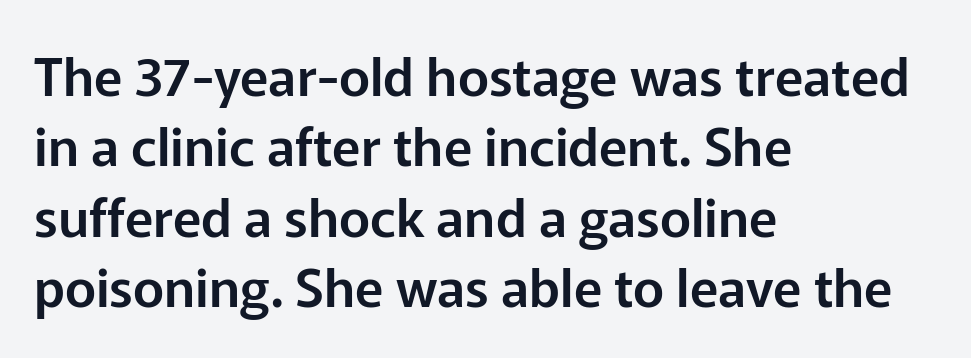
Q: Is the text italic (slanted)? A: No, it is upright.
Q: Is the typeface a serif or a sans-serif typeface? A: Sans-serif.
Q: Is the text underlined? A: No.
Q: How is the paragraph aligned? A: Left-aligned.
Q: Is the spacing between letters normal or unusually wide? A: Normal.
Q: Is the spacing between lines tight, normal or loose? A: Normal.
Q: Width (condensed, normal, or wide)? A: Normal.
Q: Stroke contrast? A: Low.
Q: x-height? A: Medium.
Q: Monospaced? A: No.
